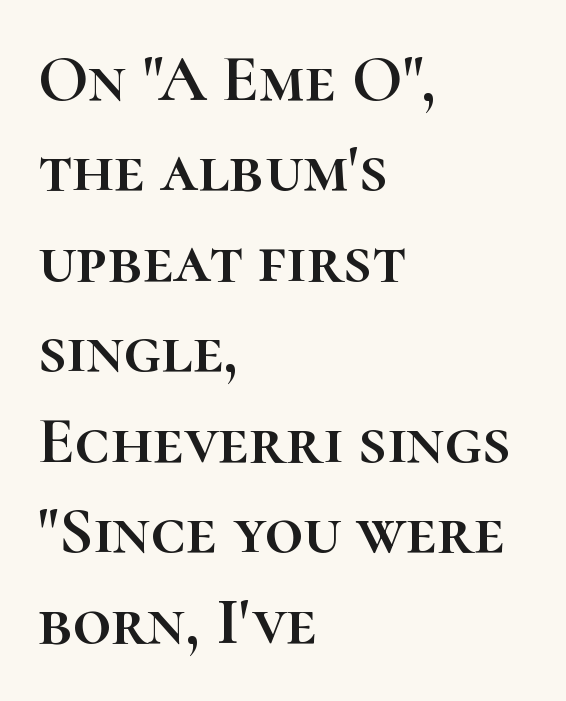
The image shows 67 px text type, upright; set left-aligned, normal line spacing (1.35x), normal letter spacing, not underlined; high stroke contrast and a medium x-height.
